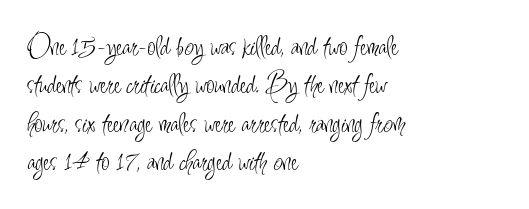
The image shows 30 px light, condensed sans-serif type; set left-aligned, normal line spacing (1.28x), normal letter spacing, not underlined; low stroke contrast and a small x-height.
